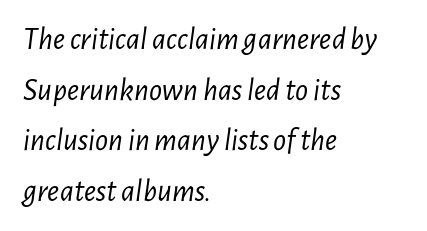
Q: Is the text bold? A: No.
Q: Is the text italic (slanted)? A: Yes, it leans right by about 7 degrees.
Q: Is the text underlined? A: No.
Q: How is the paragraph aligned? A: Left-aligned.
Q: Is the spacing between letters normal or unusually wide? A: Normal.
Q: Is the spacing between lines tight, normal or loose? A: Normal.
Q: Width (condensed, normal, or wide)? A: Condensed.
Q: Stroke contrast? A: Low.
Q: x-height? A: Medium.
Q: Monospaced? A: No.
